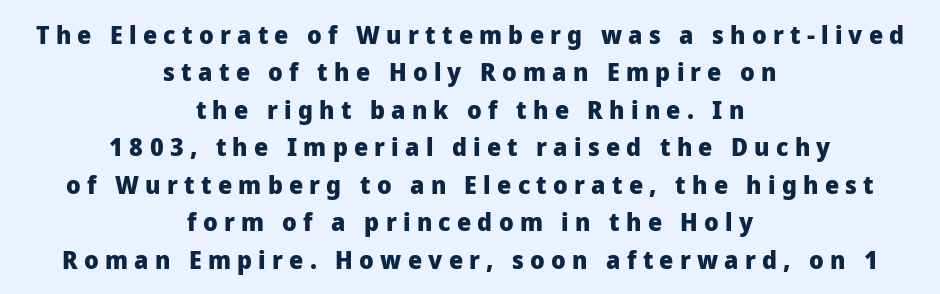
Observe the wide spacing: letters keep a clear distance from each other. Does the copy run flush right? No — it is centered line by line. These lines sit exactly where default settings would place them. Tall strokes in this sample are plumb rather than angled. Type without underlining.
